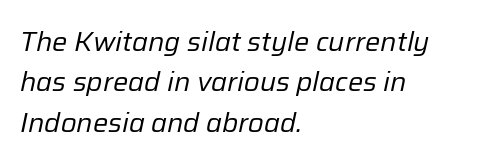
The image shows 27 px text type, italic (leaning right); set left-aligned, normal line spacing (1.5x), normal letter spacing, not underlined.
